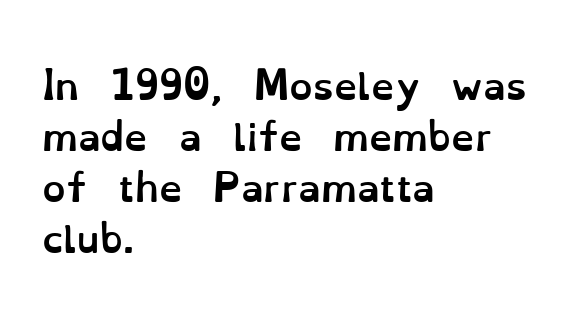
The image shows 37 px semibold type, upright; set left-aligned, normal line spacing (1.38x), normal letter spacing, not underlined; low stroke contrast and a small x-height.
